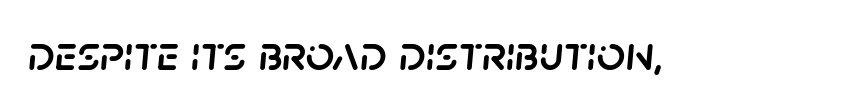
Q: Is the text italic (slanted)? A: Yes, it leans right by about 5 degrees.
Q: Is the text underlined? A: No.
Q: Is the spacing between letters normal or unusually wide? A: Normal.
Q: Width (condensed, normal, or wide)? A: Normal.
Q: Stroke contrast? A: Low.
Q: x-height? A: Large.
Q: Monospaced? A: No.
